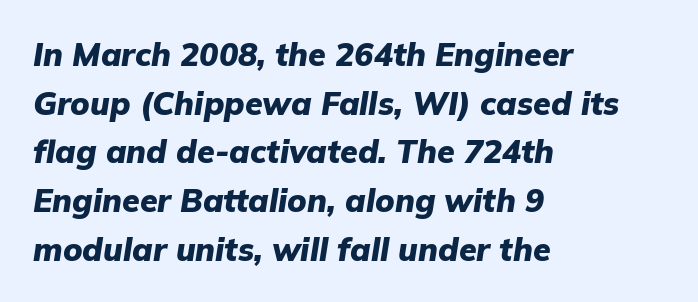
{"italic": "yes", "lean": "right", "slant_degrees": 9, "bold": "yes", "weight": "heavy", "width": "normal", "stroke_contrast": "low", "x_height": "medium", "monospaced": "no", "underline": "no", "align": "left", "line_spacing": "normal", "line_spacing_ratio": 1.52, "letter_spacing": "normal", "letter_spacing_em": 0.0, "glyph_px": 32}
